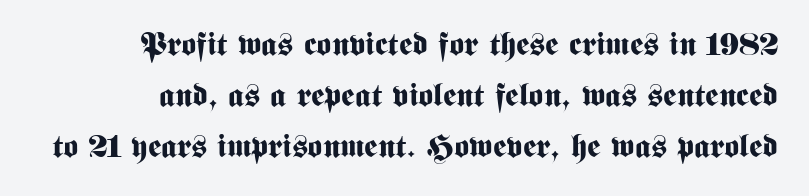
Q: Is the text bold? A: Yes.
Q: Is the text italic (slanted)? A: No, it is upright.
Q: Is the typeface a serif or a sans-serif typeface? A: Sans-serif.
Q: Is the text underlined? A: No.
Q: Is the spacing between letters normal or unusually wide? A: Normal.
Q: Is the spacing between lines tight, normal or loose? A: Normal.
Q: Width (condensed, normal, or wide)? A: Condensed.
Q: Stroke contrast? A: Medium.
Q: x-height? A: Medium.
Q: Monospaced? A: No.
